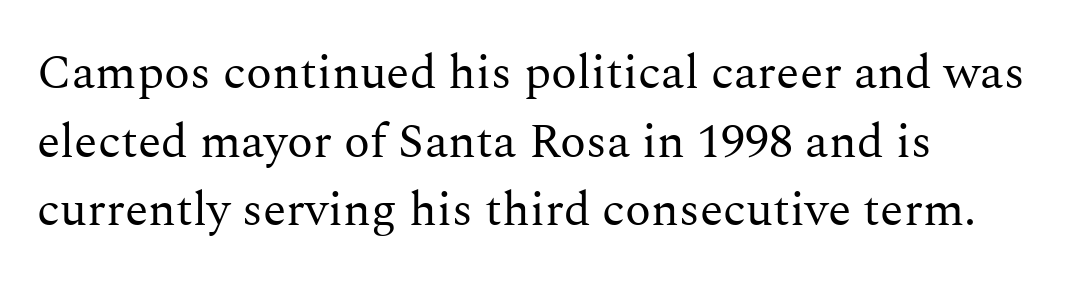
Rendered with straight, roman letterforms. Is this a heavy cut? Hardly; it is regular or lighter. Is there much room between lines? A standard amount, neither cramped nor airy. Varying glyph widths throughout — classic text-font behaviour.
